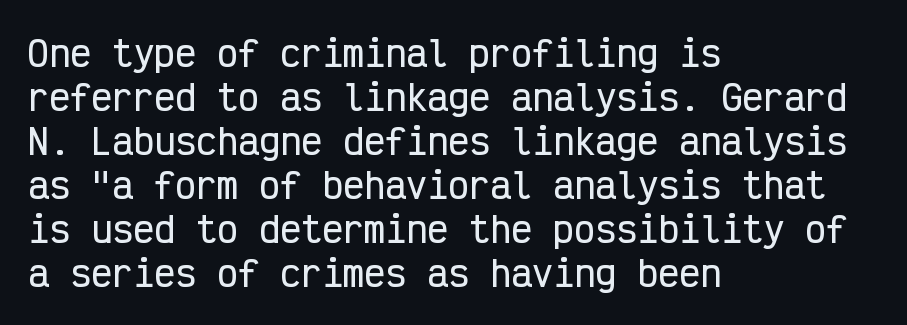
{"serif": "no", "italic": "no", "width": "condensed", "stroke_contrast": "low", "x_height": "medium", "monospaced": "yes", "underline": "no", "align": "left", "line_spacing": "normal", "line_spacing_ratio": 1.26, "letter_spacing": "normal", "letter_spacing_em": 0.0, "glyph_px": 35}
